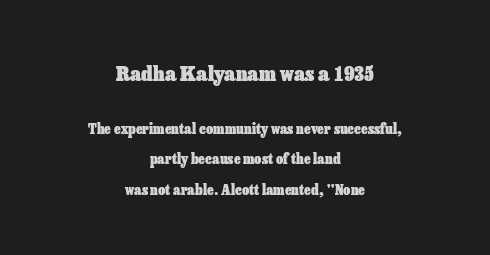
The glyphs are unaccompanied by any horizontal stroke below them. Which margin do the lines hug? Neither — every line sits in the middle. Default kerning and tracking; the words read as compact shapes. Each new line begins a long way beneath the previous one. No italicization has been applied; the sample stays upright.
